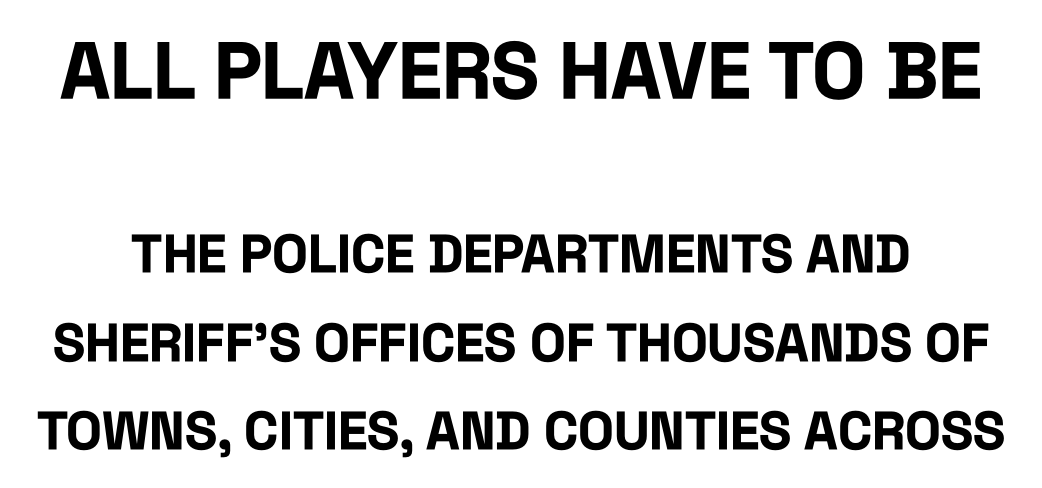
Q: Is the text bold? A: Yes.
Q: Is the text italic (slanted)? A: No, it is upright.
Q: Is the typeface a serif or a sans-serif typeface? A: Sans-serif.
Q: Is the text underlined? A: No.
Q: Is the spacing between letters normal or unusually wide? A: Normal.
Q: Is the spacing between lines tight, normal or loose? A: Normal.
Q: Which block of text is set in a larger size, the first (top) or the second (bottom)? A: The first (top) one.
Q: Width (condensed, normal, or wide)? A: Condensed.
Q: Stroke contrast? A: Low.
Q: x-height? A: Large.
Q: Monospaced? A: No.
